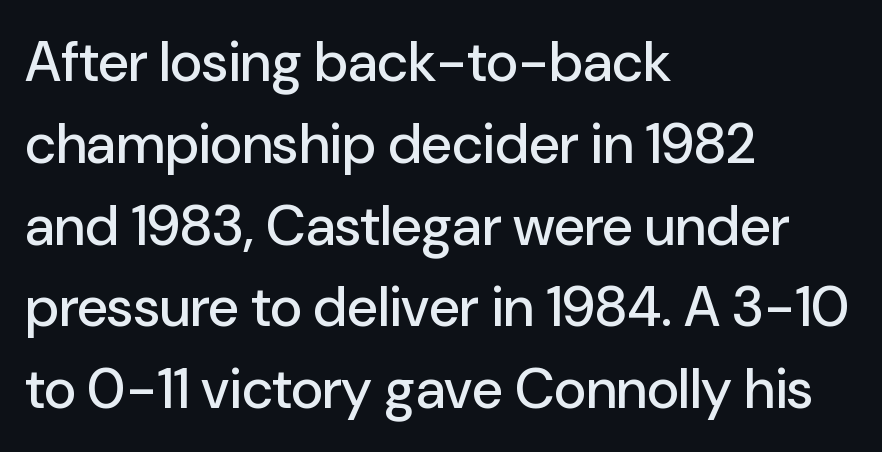
Q: Is the text italic (slanted)? A: No, it is upright.
Q: Is the typeface a serif or a sans-serif typeface? A: Sans-serif.
Q: Is the text underlined? A: No.
Q: How is the paragraph aligned? A: Left-aligned.
Q: Is the spacing between letters normal or unusually wide? A: Normal.
Q: Is the spacing between lines tight, normal or loose? A: Normal.
Q: Width (condensed, normal, or wide)? A: Normal.
Q: Stroke contrast? A: Low.
Q: x-height? A: Medium.
Q: Monospaced? A: No.
